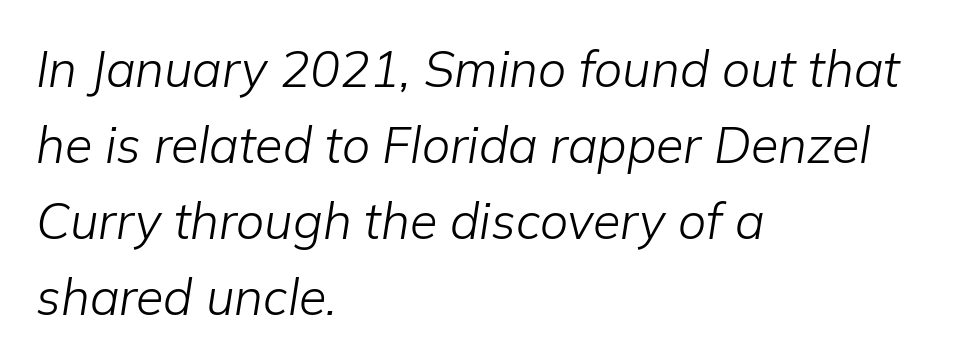
{"italic": "yes", "lean": "right", "slant_degrees": 9, "bold": "no", "weight": "light", "width": "normal", "stroke_contrast": "low", "x_height": "medium", "monospaced": "no", "underline": "no", "align": "left", "line_spacing": "normal", "line_spacing_ratio": 1.52, "letter_spacing": "normal", "letter_spacing_em": 0.0, "glyph_px": 50}
